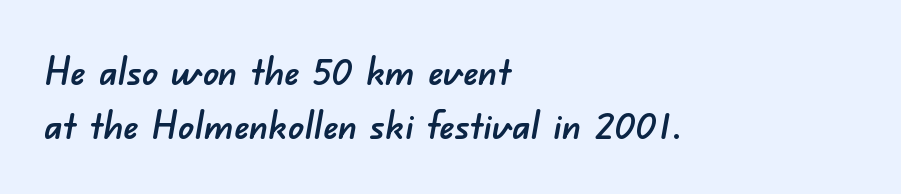
The image shows 39 px sans-serif type; set left-aligned, normal line spacing (1.38x), normal letter spacing, not underlined; low stroke contrast and a small x-height.
